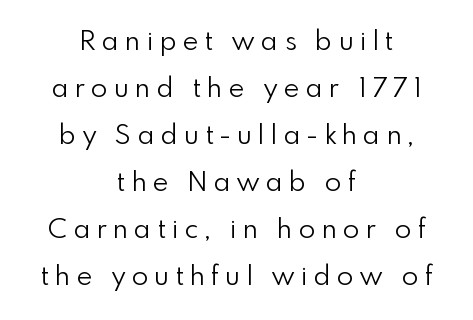
{"italic": "no", "bold": "no", "underline": "no", "align": "center", "line_spacing_ratio": 1.74, "letter_spacing": "wide", "letter_spacing_em": 0.24, "glyph_px": 27}
